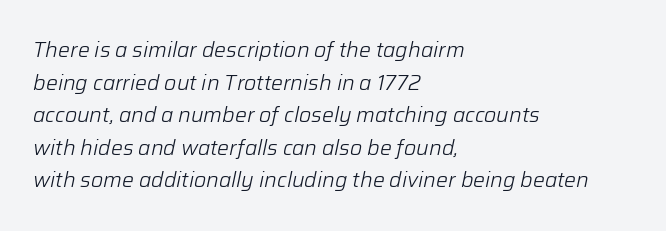
The image shows 21 px text type, italic (leaning right); set left-aligned, normal line spacing (1.55x), normal letter spacing, not underlined.
